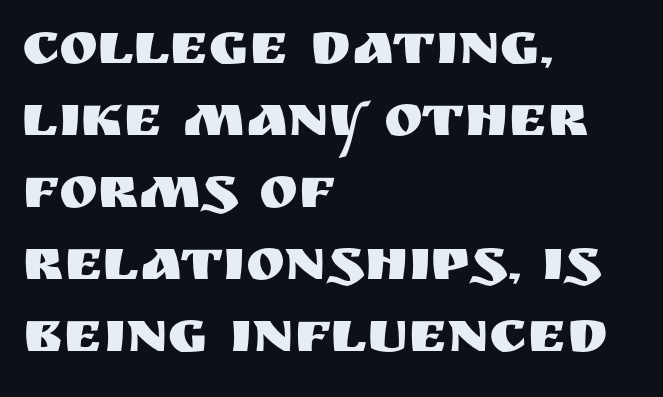
The image shows 59 px sans-serif type, upright; set left-aligned, line spacing 1.22x, normal letter spacing, not underlined; medium stroke contrast and a large x-height.
